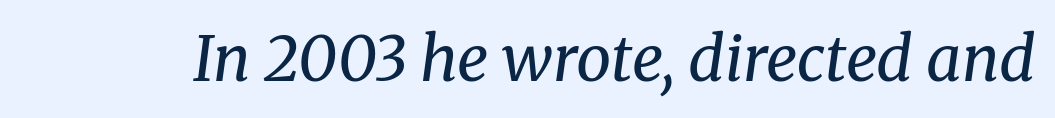
The image shows 62 px regular-weight serif type, italic (leaning right); set normal letter spacing, not underlined; medium stroke contrast and a medium x-height.
